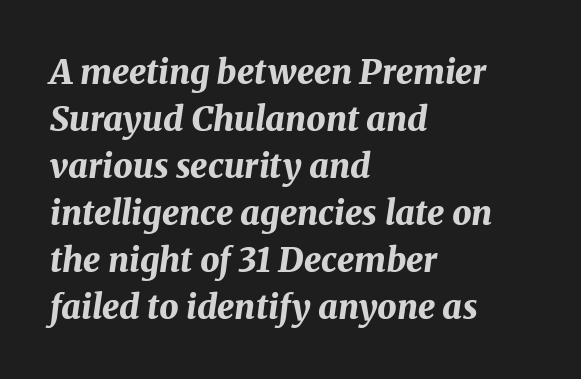
{"italic": "yes", "lean": "right", "slant_degrees": 8, "bold": "yes", "weight": "bold", "width": "normal", "stroke_contrast": "medium", "x_height": "medium", "monospaced": "no", "underline": "no", "align": "left", "line_spacing": "normal", "line_spacing_ratio": 1.38, "letter_spacing": "normal", "letter_spacing_em": 0.0, "glyph_px": 34}
